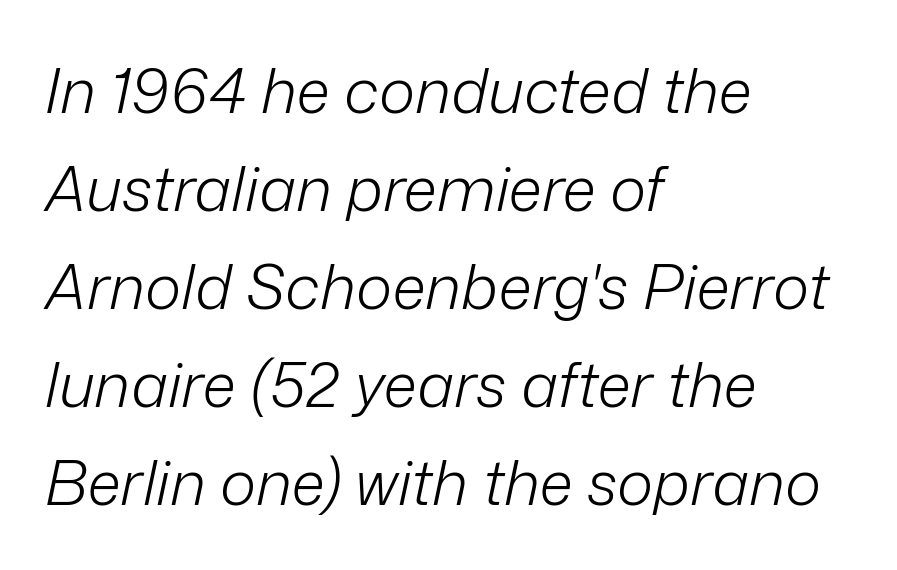
{"italic": "yes", "lean": "right", "slant_degrees": 12, "bold": "no", "weight": "light", "width": "normal", "stroke_contrast": "low", "x_height": "medium", "monospaced": "no", "underline": "no", "align": "left", "line_spacing": "normal", "line_spacing_ratio": 1.58, "letter_spacing": "normal", "letter_spacing_em": 0.0, "glyph_px": 62}
